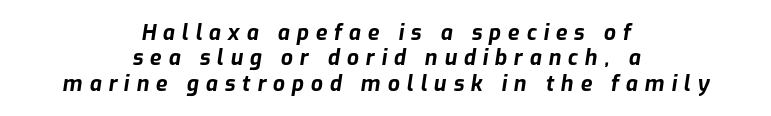
Q: Is the text bold? A: Yes.
Q: Is the text italic (slanted)? A: Yes, it leans right by about 9 degrees.
Q: Is the text underlined? A: No.
Q: How is the paragraph aligned? A: Centered.
Q: Is the spacing between letters normal or unusually wide? A: Unusually wide.
